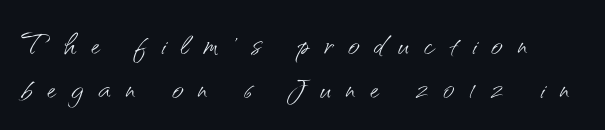
One-word summary of the alignment: left. Leading is clearly below the norm, producing a dense column. Regarding serifs, this sample does without them.
